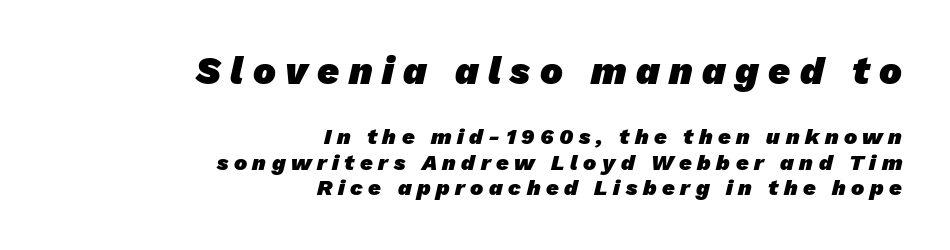
The image shows 38 px heavy sans-serif type; set right-aligned, line spacing 1.17x, unusually wide letter spacing (+0.25 em), not underlined; the first (top) block is 1.73x larger; low stroke contrast and a medium x-height.
